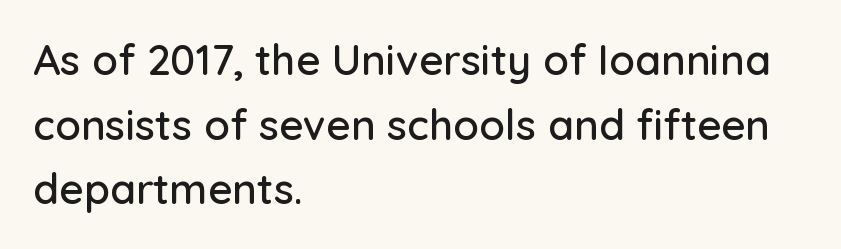
{"serif": "no", "italic": "no", "width": "normal", "stroke_contrast": "low", "x_height": "medium", "monospaced": "no", "underline": "no", "align": "left", "line_spacing": "normal", "line_spacing_ratio": 1.54, "letter_spacing": "normal", "letter_spacing_em": 0.0, "glyph_px": 42}
